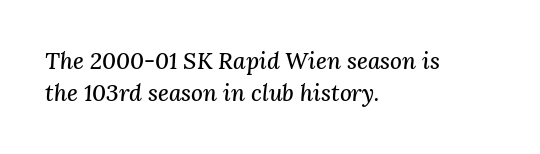
The image shows 23 px text type, italic (leaning right); set left-aligned, normal line spacing (1.4x), normal letter spacing, not underlined.
